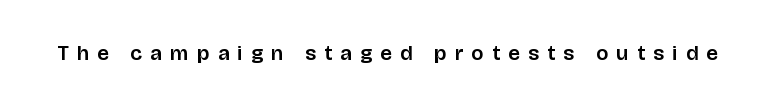
The image shows 21 px text type, upright; set unusually wide letter spacing (+0.4 em), not underlined.
